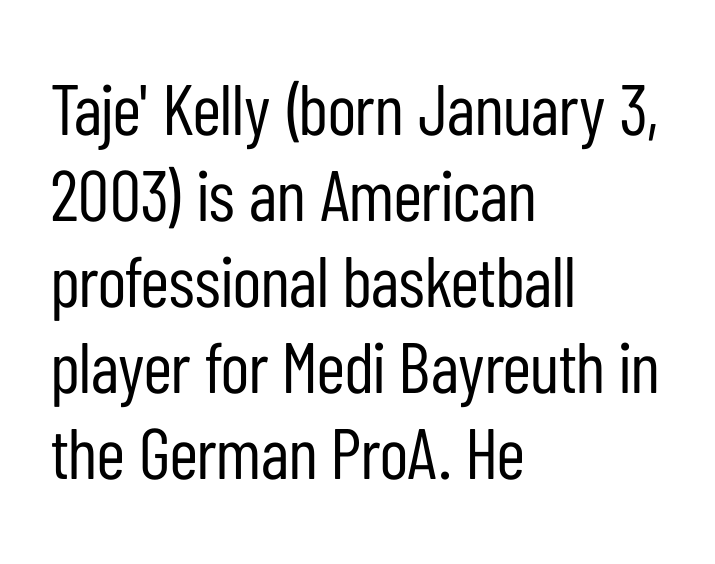
{"serif": "no", "italic": "no", "bold": "no", "weight": "regular", "width": "condensed", "stroke_contrast": "low", "x_height": "medium", "monospaced": "no", "underline": "no", "align": "left", "line_spacing_ratio": 1.21, "letter_spacing": "normal", "letter_spacing_em": 0.0, "glyph_px": 71}
